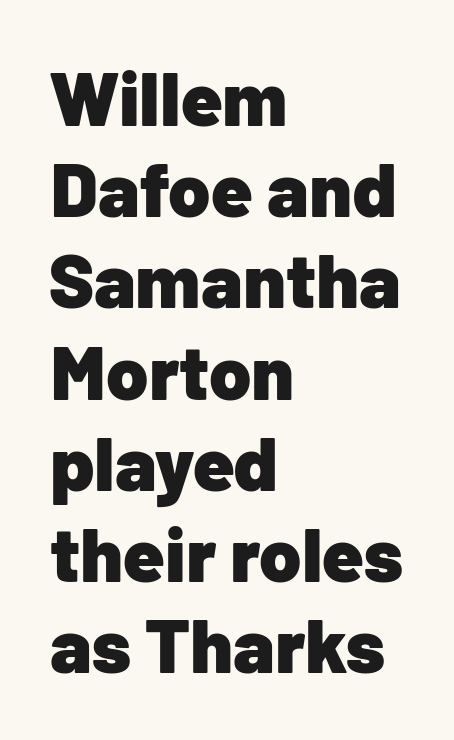
Does the copy run flush right? No — it runs flush left. This rendering employs a face without finishing strokes, i.e., a sans-serif. The axis of the letterforms is exactly vertical. Underline: absent.
